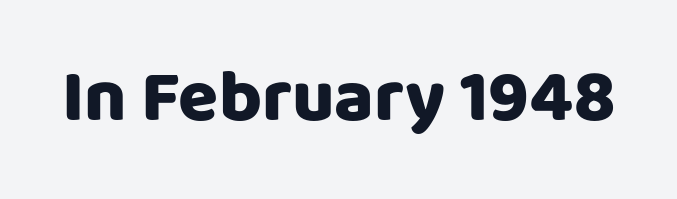
Plain, unruled lines of type. Think of a printed novel: that variable character pitch is what you see here. The designer went with a sans here, leaving each stem footless. A roman cut, with each character standing at attention. Chunky letters — that's bold for sure. Default kerning and tracking; the words read as compact shapes.
